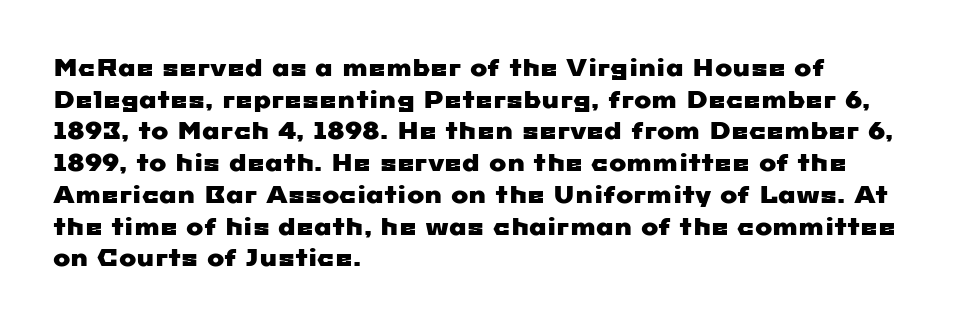
Horizontal alignment here is leftward, the default for most running prose. The line texture is even and compact thanks to regular tracking. Whoever set this chose a conventional vertical rhythm. Any mark beneath the type? The region is blank.
